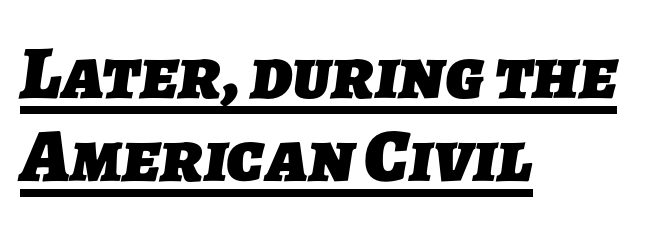
{"serif": "no", "bold": "yes", "weight": "heavy", "width": "normal", "stroke_contrast": "low", "x_height": "medium", "monospaced": "no", "underline": "yes", "align": "left", "line_spacing": "tight", "line_spacing_ratio": 1.09, "letter_spacing": "normal", "letter_spacing_em": 0.0, "glyph_px": 76}
